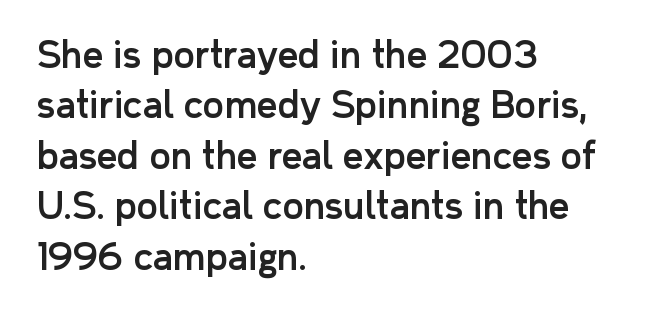
{"serif": "no", "italic": "no", "width": "normal", "stroke_contrast": "low", "x_height": "medium", "monospaced": "no", "underline": "no", "align": "left", "line_spacing": "normal", "line_spacing_ratio": 1.4, "letter_spacing": "normal", "letter_spacing_em": 0.0, "glyph_px": 36}
